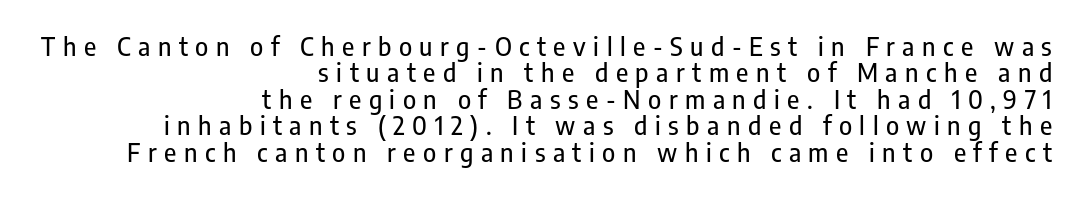
The image shows 25 px text type, upright; set right-aligned, tight line spacing (1.06x), unusually wide letter spacing (+0.3 em), not underlined.
